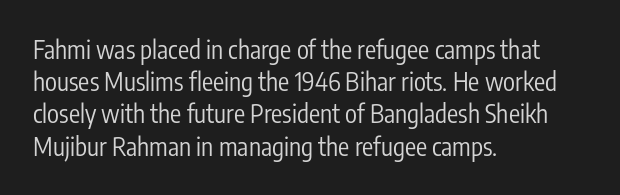
The image shows 25 px text type, upright; set left-aligned, normal line spacing (1.29x), normal letter spacing, not underlined.
